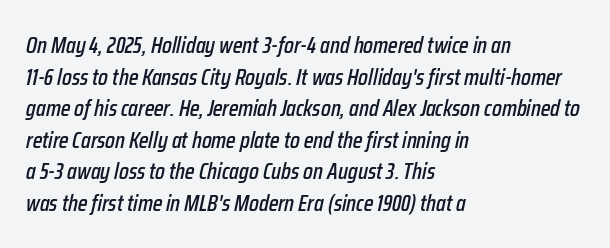
These lines keep a tight, regular rhythm from letter to letter. The lines are quadded left. Clear beneath every line of the passage. A typesetter would call this leading conventional body-copy spacing.
